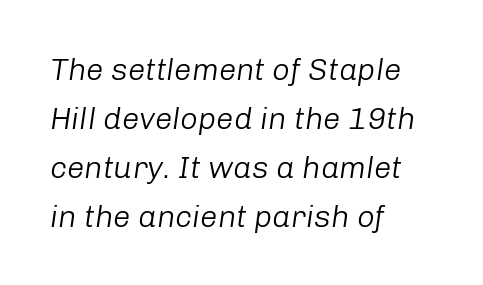
The image shows 31 px light type, italic (leaning right); set left-aligned, normal line spacing (1.58x), normal letter spacing, not underlined; low stroke contrast and a medium x-height.
